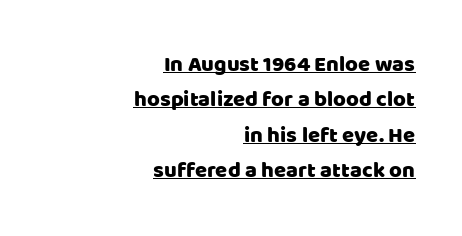
The rendering keeps characters at their native spacing. In terms of leading, this rendering sits right in the middle. Short and long lines alike share a common ending point at right. Every character sits straight up, as roman type does.
